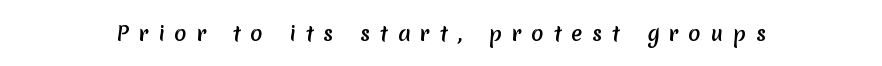
This is heavy type, rendered in bold. The face used here is rendered with a markedly widened letterfit. Check the space under the baseline: it is left empty.
